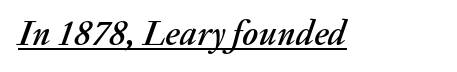
The image shows 35 px text type, italic (leaning right); set normal letter spacing, underlined; medium stroke contrast and a medium x-height.
